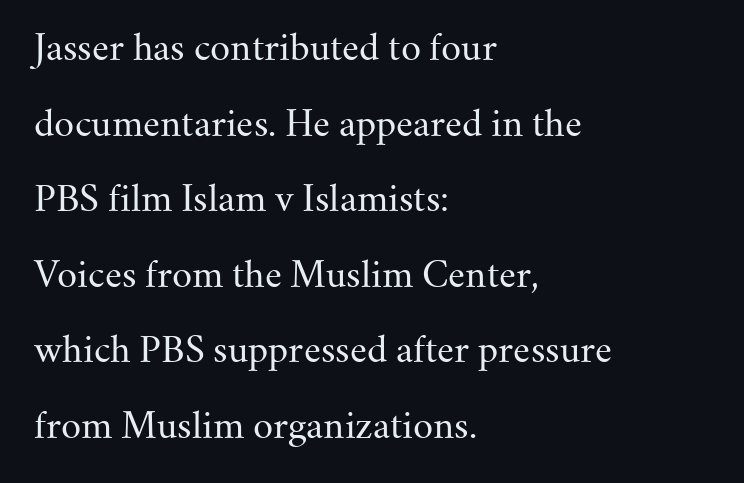
Small tapered or slab feet sit at the stroke ends, so this counts as serif. The letters advance in unequal steps, a hallmark of proportional type. Each new line begins a long way beneath the previous one. The strokes are not fattened; the text isn't bold. Short and long lines alike share a common starting point at left. What stands out about the letter spacing? Nothing — it is the standard amount.
